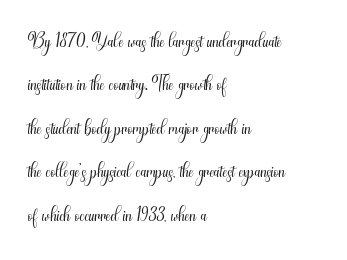
The image shows 29 px light, condensed sans-serif type; set left-aligned, normal line spacing (1.5x), normal letter spacing, not underlined; medium stroke contrast and a small x-height.
